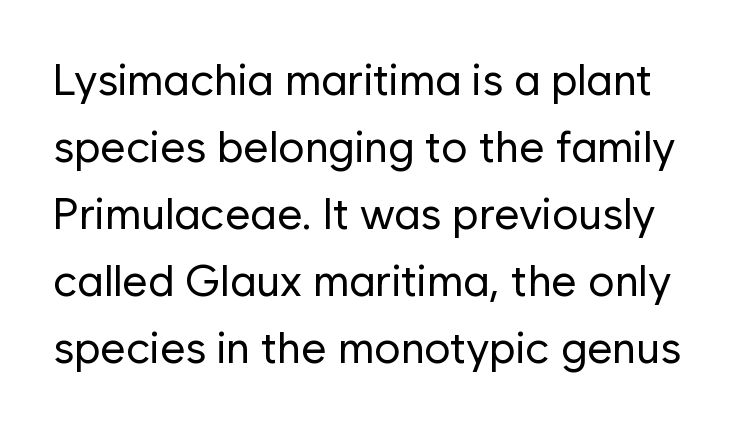
Q: Is the text bold? A: No.
Q: Is the text italic (slanted)? A: No, it is upright.
Q: Is the typeface a serif or a sans-serif typeface? A: Sans-serif.
Q: Is the text underlined? A: No.
Q: Is the spacing between letters normal or unusually wide? A: Normal.
Q: Is the spacing between lines tight, normal or loose? A: Normal.
Q: Width (condensed, normal, or wide)? A: Normal.
Q: Stroke contrast? A: Low.
Q: x-height? A: Medium.
Q: Monospaced? A: No.
